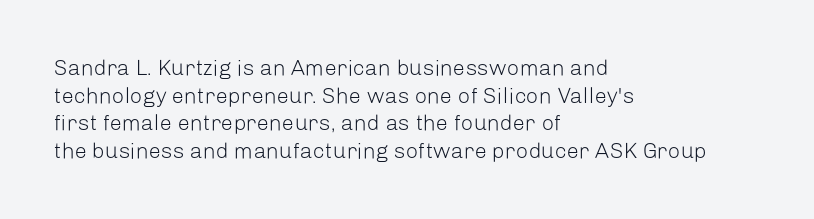
The typeface has the unassuming heft of standard copy or less. Vertical strokes here are truly vertical. A clean baseline with only descenders dipping below it. Default kerning and tracking; the words read as compact shapes.
